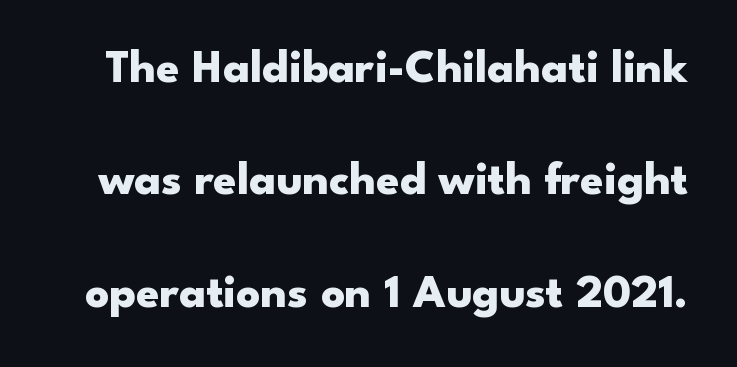
The image shows 47 px heavy, wide sans-serif type, upright; set loose line spacing (2.39x), normal letter spacing, not underlined; low stroke contrast and a small x-height.
